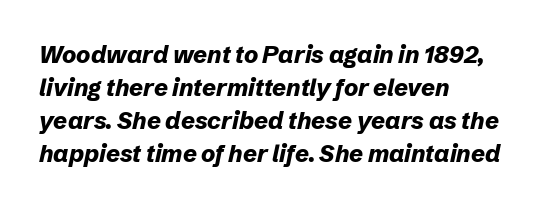
{"italic": "yes", "lean": "right", "slant_degrees": 12, "bold": "yes", "underline": "no", "align": "left", "line_spacing": "normal", "line_spacing_ratio": 1.38, "letter_spacing": "normal", "letter_spacing_em": 0.0, "glyph_px": 24}
